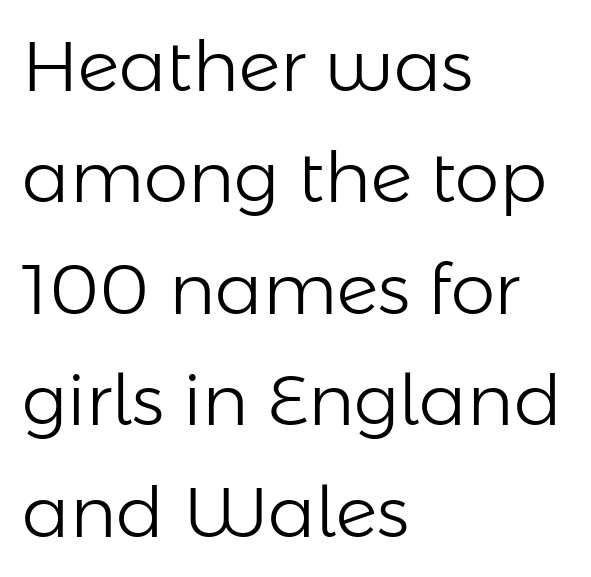
The string is rendered with underlining switched off. Look at the tracking — it's just the regular setting, nothing added. Nope, not italic — everything's standing straight. Unlike a traditional serif, this face leaves its strokes unadorned.
